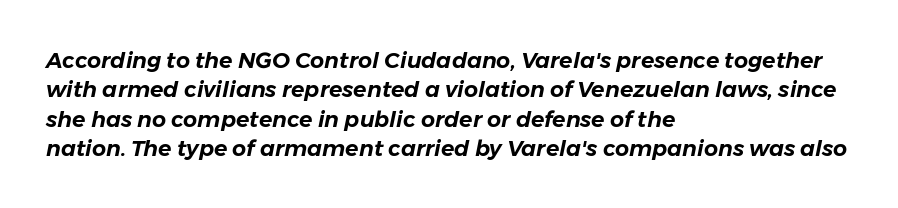
Q: Is the text italic (slanted)? A: Yes, it leans right by about 11 degrees.
Q: Is the text underlined? A: No.
Q: How is the paragraph aligned? A: Left-aligned.
Q: Is the spacing between letters normal or unusually wide? A: Normal.
Q: Is the spacing between lines tight, normal or loose? A: Normal.
